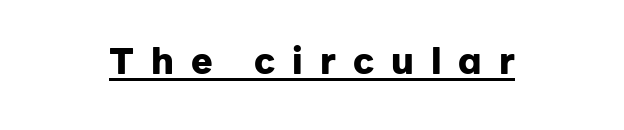
Notice how the stems are strictly vertical — no italics here. The letters are bold, with thick, heavy strokes. A baseline rule has been typeset under these characters. There is plenty of visible air inserted between adjacent glyphs. A typesetter would call this proportional, since set widths differ per character. Classification — sans serif.
